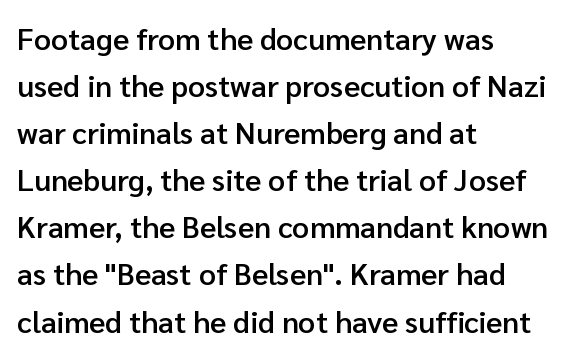
Grotesque or geometric, the face here clearly has no serifs. Normally led — the rows are evenly, conventionally spaced. Rule under the text: the space is simply empty. A bit beefed up — I'd call it semibold rather than bold. The horizontal fit of the characters is conventional and even. Italic? Not at all — the glyphs are vertical.
